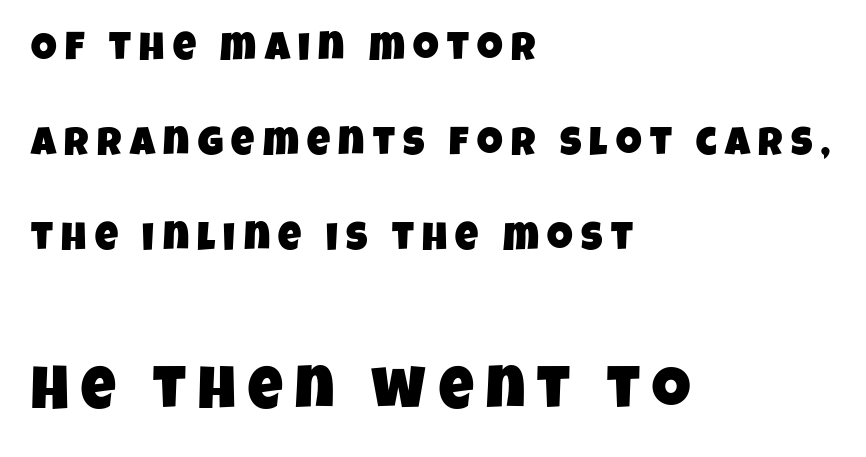
Q: Is the typeface a serif or a sans-serif typeface? A: Sans-serif.
Q: Is the text underlined? A: No.
Q: How is the paragraph aligned? A: Left-aligned.
Q: Is the spacing between letters normal or unusually wide? A: Unusually wide.
Q: Is the spacing between lines tight, normal or loose? A: Loose.
Q: Which block of text is set in a larger size, the first (top) or the second (bottom)? A: The second (bottom) one.
Q: Width (condensed, normal, or wide)? A: Condensed.
Q: Stroke contrast? A: Low.
Q: x-height? A: Large.
Q: Monospaced? A: No.
